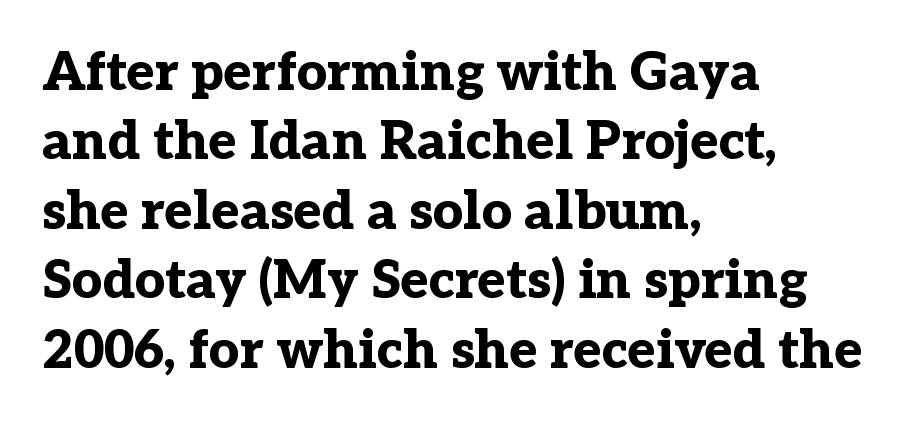
Q: Is the text bold? A: Yes.
Q: Is the text italic (slanted)? A: No, it is upright.
Q: Is the typeface a serif or a sans-serif typeface? A: Serif.
Q: Is the text underlined? A: No.
Q: How is the paragraph aligned? A: Left-aligned.
Q: Is the spacing between letters normal or unusually wide? A: Normal.
Q: Is the spacing between lines tight, normal or loose? A: Normal.
Q: Width (condensed, normal, or wide)? A: Normal.
Q: Stroke contrast? A: Low.
Q: x-height? A: Medium.
Q: Monospaced? A: No.
